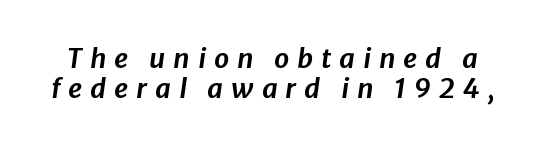
{"italic": "yes", "lean": "right", "slant_degrees": 8, "underline": "no", "line_spacing": "tight", "line_spacing_ratio": 1.12, "letter_spacing": "wide", "letter_spacing_em": 0.29, "glyph_px": 27}
